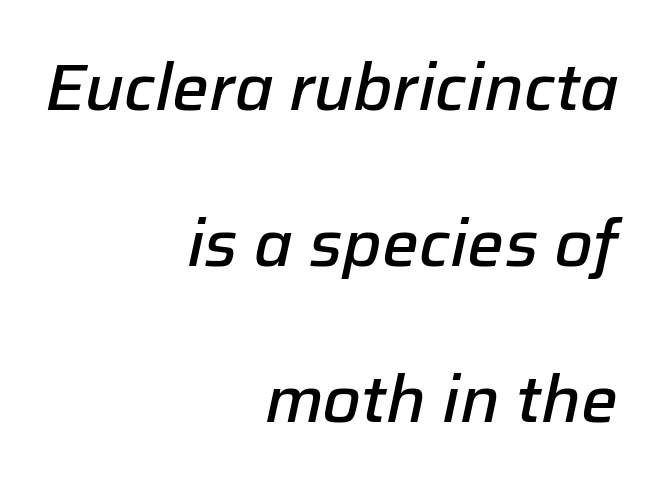
The image shows 65 px semibold type, italic (leaning right); set right-aligned, loose line spacing (2.4x), normal letter spacing, not underlined; low stroke contrast and a medium x-height.
